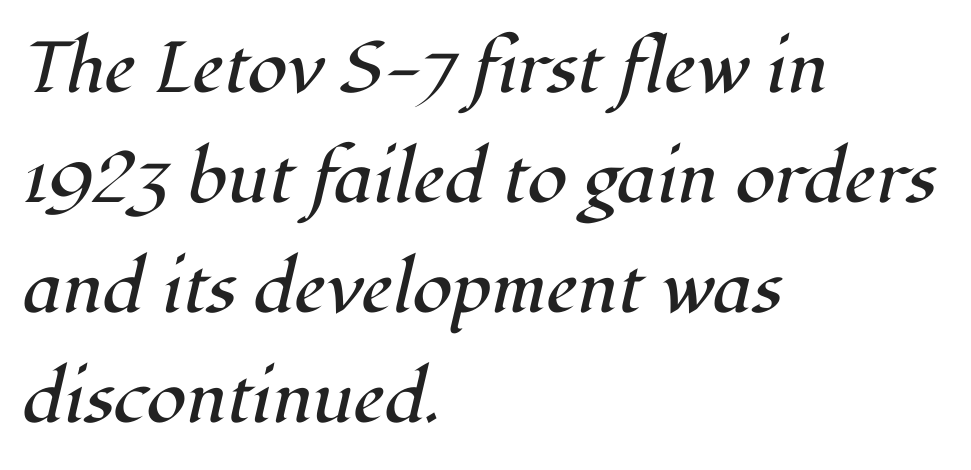
Q: Is the text bold? A: No.
Q: Is the text italic (slanted)? A: Yes, it leans right by about 12 degrees.
Q: Is the typeface a serif or a sans-serif typeface? A: Serif.
Q: Is the text underlined? A: No.
Q: How is the paragraph aligned? A: Left-aligned.
Q: Is the spacing between letters normal or unusually wide? A: Normal.
Q: Is the spacing between lines tight, normal or loose? A: Normal.
Q: Width (condensed, normal, or wide)? A: Normal.
Q: Stroke contrast? A: High.
Q: x-height? A: Medium.
Q: Monospaced? A: No.
